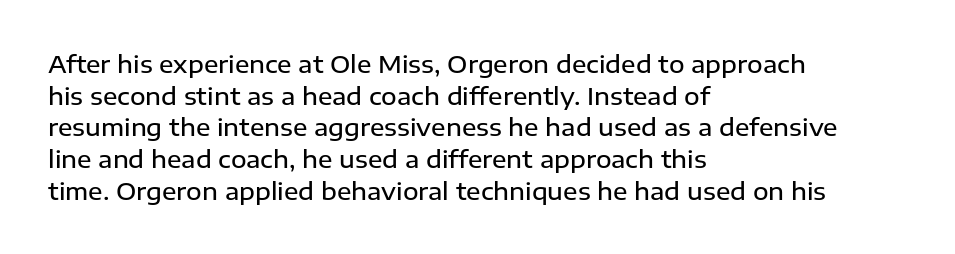
The image shows 24 px text type, upright; set left-aligned, normal line spacing (1.32x), normal letter spacing, not underlined.
